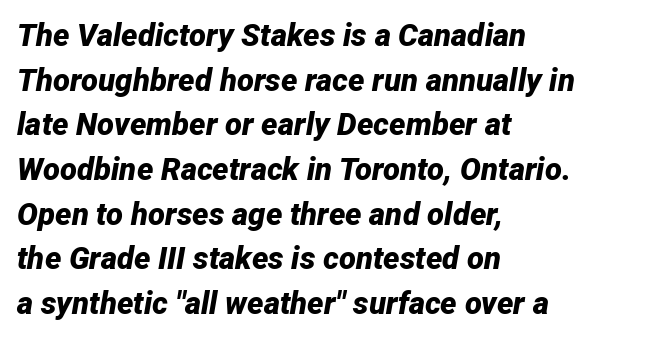
The image shows 31 px bold type, italic (leaning right); set left-aligned, normal line spacing (1.44x), normal letter spacing, not underlined; low stroke contrast and a medium x-height.
